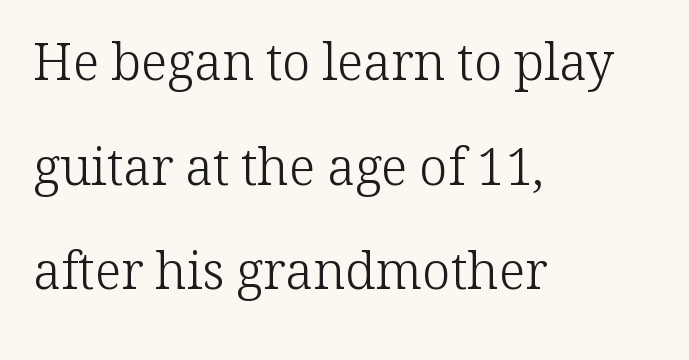
The image shows 51 px light serif type, upright; set left-aligned, loose line spacing (2.05x), normal letter spacing, not underlined; low stroke contrast and a medium x-height.
